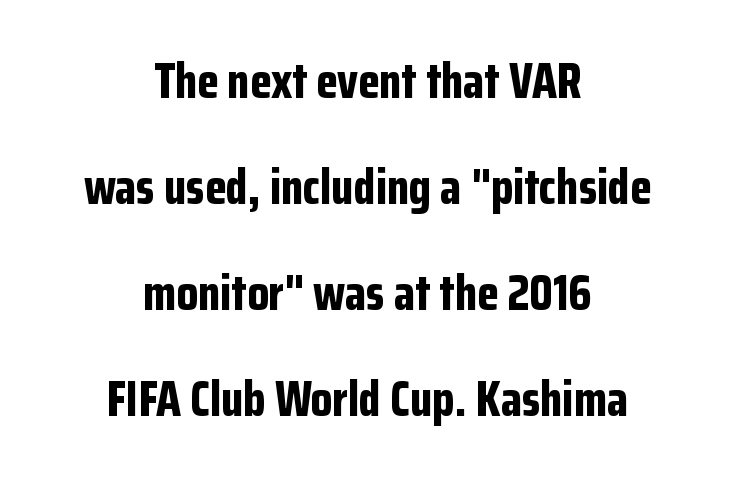
The image shows 49 px bold, condensed sans-serif type, upright; set centered, loose line spacing (2.16x), normal letter spacing, not underlined; low stroke contrast and a medium x-height.
